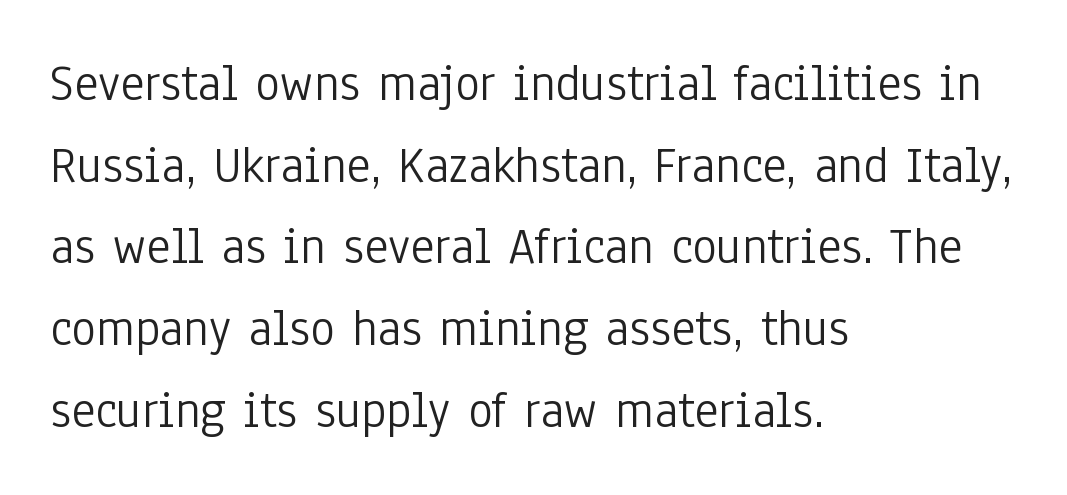
Q: Is the text bold? A: No.
Q: Is the text italic (slanted)? A: No, it is upright.
Q: Is the typeface a serif or a sans-serif typeface? A: Sans-serif.
Q: Is the text underlined? A: No.
Q: How is the paragraph aligned? A: Left-aligned.
Q: Is the spacing between letters normal or unusually wide? A: Normal.
Q: Is the spacing between lines tight, normal or loose? A: Normal.
Q: Width (condensed, normal, or wide)? A: Condensed.
Q: Stroke contrast? A: Low.
Q: x-height? A: Medium.
Q: Monospaced? A: No.
